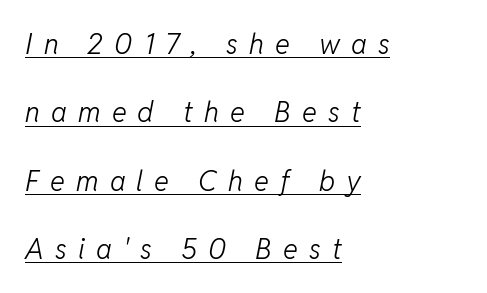
{"italic": "yes", "lean": "right", "slant_degrees": 11, "bold": "no", "weight": "light", "width": "normal", "stroke_contrast": "low", "x_height": "medium", "monospaced": "no", "underline": "yes", "align": "left", "line_spacing": "loose", "line_spacing_ratio": 2.44, "letter_spacing": "wide", "letter_spacing_em": 0.4, "glyph_px": 28}
